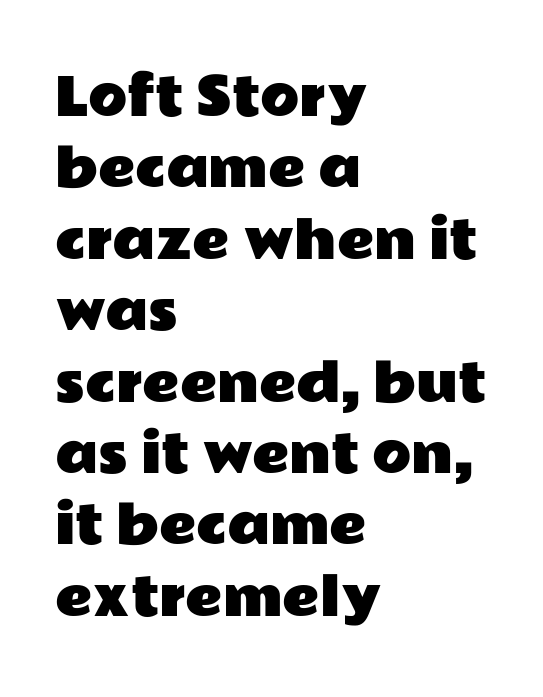
{"serif": "no", "italic": "no", "width": "wide", "stroke_contrast": "low", "x_height": "medium", "monospaced": "no", "underline": "no", "align": "left", "line_spacing": "normal", "line_spacing_ratio": 1.4, "letter_spacing": "normal", "letter_spacing_em": 0.0, "glyph_px": 51}
